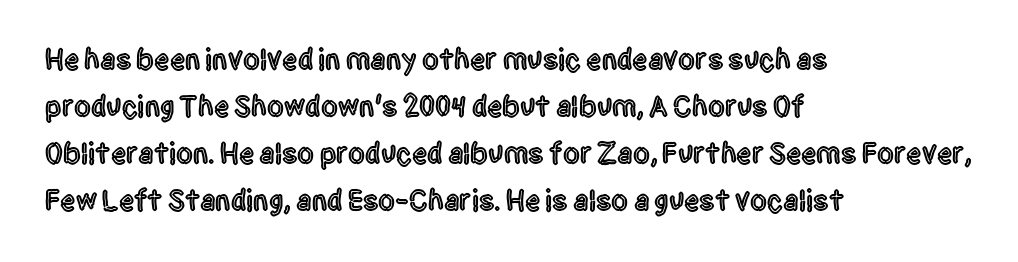
The image shows 30 px condensed sans-serif type, upright; set left-aligned, normal line spacing (1.57x), normal letter spacing, not underlined; a large x-height.
